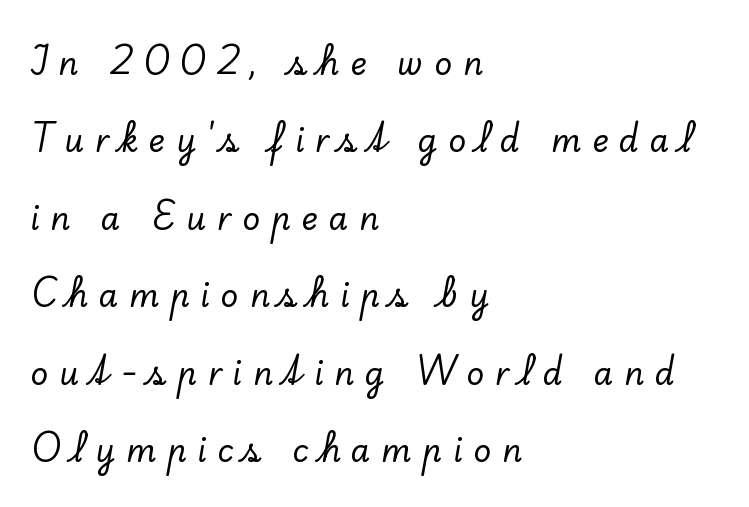
Here the designer chose a conventional face with non-uniform glyph widths. Compared with a centered layout, this one pins lines to the left instead. This sample uses expanded letter spacing, leaving extra air between glyphs. Are there feet on the stems? There are — it's a serif.
